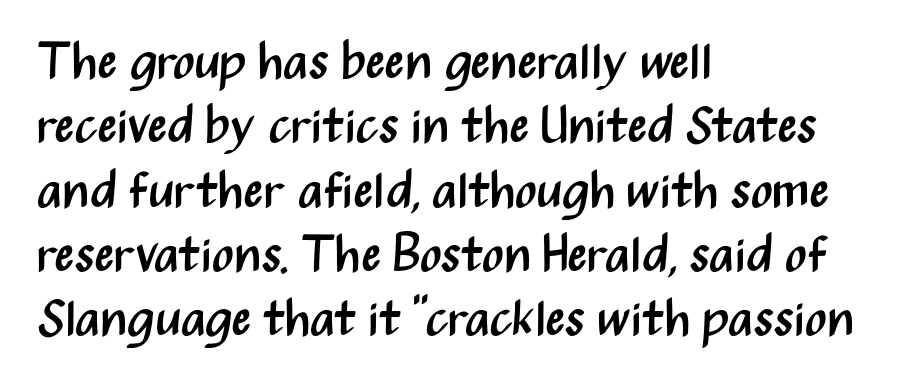
The image shows 51 px regular-weight, condensed sans-serif type, upright; set left-aligned, normal line spacing (1.26x), normal letter spacing, not underlined; medium stroke contrast and a medium x-height.
